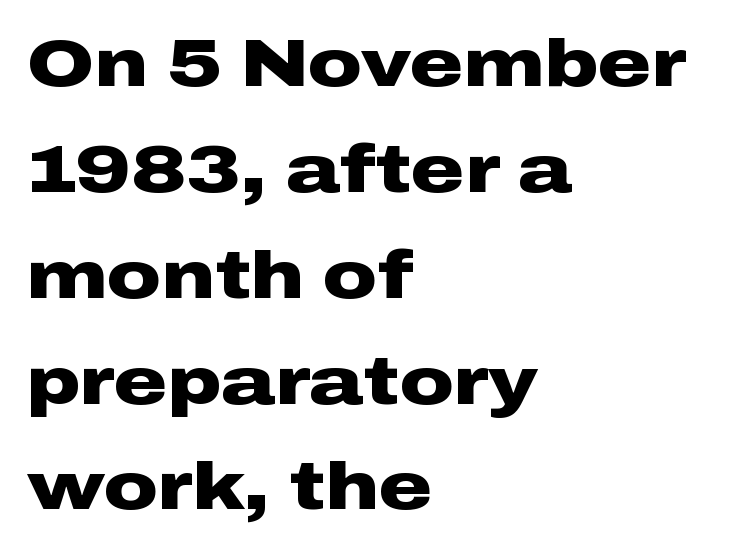
The image shows 67 px heavy, wide sans-serif type, upright; set left-aligned, normal line spacing (1.58x), normal letter spacing, not underlined; low stroke contrast and a medium x-height.
